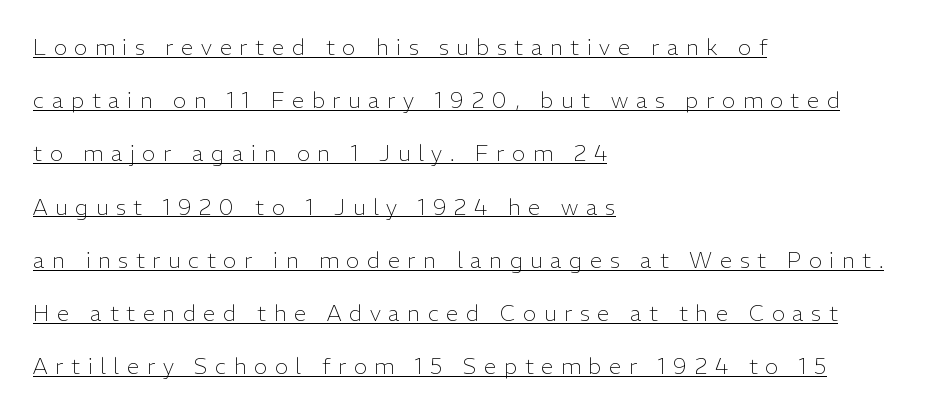
The image shows 22 px text type, upright; set left-aligned, loose line spacing (2.42x), unusually wide letter spacing (+0.35 em), underlined.
